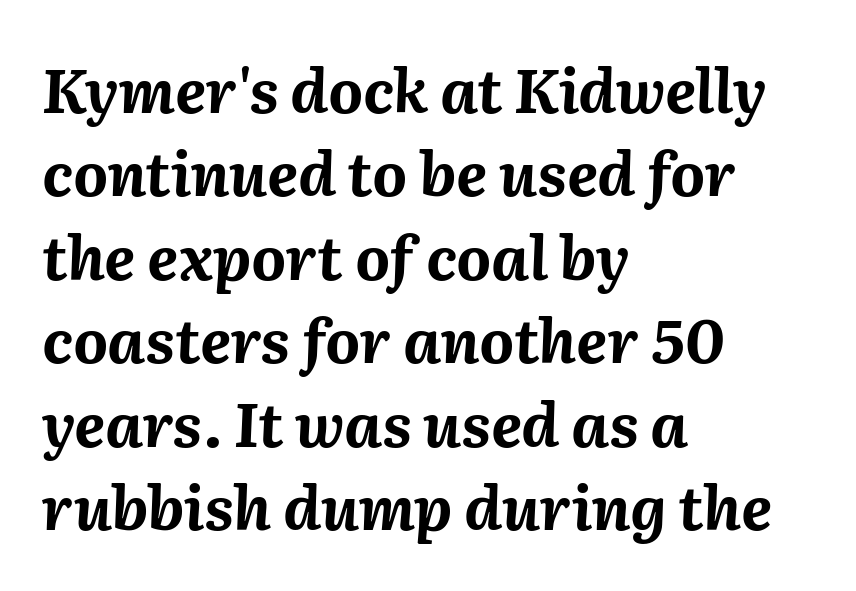
{"italic": "yes", "lean": "right", "slant_degrees": 2, "bold": "yes", "weight": "bold", "width": "normal", "stroke_contrast": "medium", "x_height": "medium", "monospaced": "no", "underline": "no", "align": "left", "line_spacing": "normal", "line_spacing_ratio": 1.39, "letter_spacing": "normal", "letter_spacing_em": 0.0, "glyph_px": 60}
